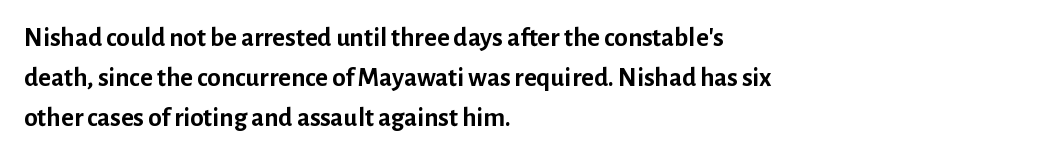
{"italic": "no", "bold": "yes", "underline": "no", "align": "left", "line_spacing": "normal", "line_spacing_ratio": 1.48, "letter_spacing": "normal", "letter_spacing_em": 0.0, "glyph_px": 27}
